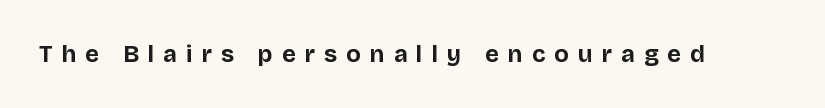
Q: Is the text bold? A: Yes.
Q: Is the text italic (slanted)? A: No, it is upright.
Q: Is the text underlined? A: No.
Q: Is the spacing between letters normal or unusually wide? A: Unusually wide.
